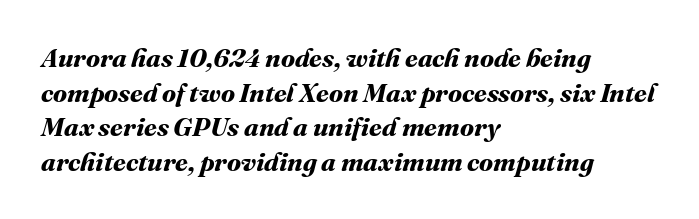
Q: Is the text bold? A: Yes.
Q: Is the text underlined? A: No.
Q: How is the paragraph aligned? A: Left-aligned.
Q: Is the spacing between letters normal or unusually wide? A: Normal.
Q: Is the spacing between lines tight, normal or loose? A: Normal.
